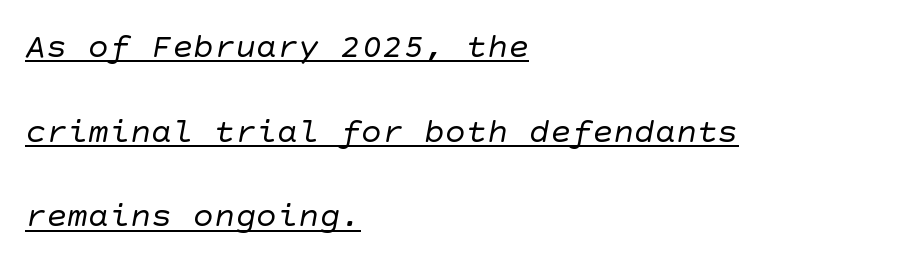
{"serif": "no", "bold": "no", "weight": "regular", "width": "normal", "stroke_contrast": "low", "x_height": "large", "underline": "yes", "align": "left", "line_spacing": "loose", "line_spacing_ratio": 2.42, "letter_spacing": "normal", "letter_spacing_em": 0.0, "glyph_px": 35}
